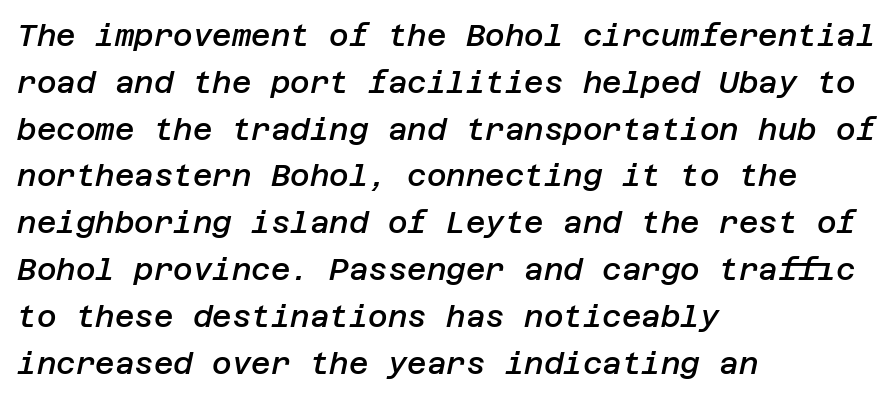
{"italic": "yes", "lean": "right", "slant_degrees": 12, "bold": "semi", "weight": "semibold", "width": "normal", "stroke_contrast": "low", "x_height": "large", "underline": "no", "align": "left", "line_spacing": "normal", "line_spacing_ratio": 1.56, "letter_spacing": "normal", "letter_spacing_em": 0.0, "glyph_px": 30}
